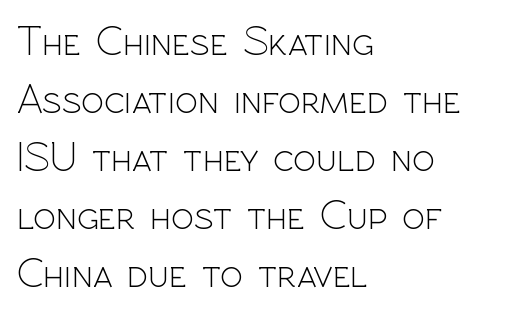
{"serif": "no", "italic": "no", "bold": "no", "weight": "light", "width": "normal", "x_height": "medium", "monospaced": "no", "underline": "no", "align": "left", "line_spacing": "normal", "line_spacing_ratio": 1.38, "letter_spacing": "normal", "letter_spacing_em": 0.0, "glyph_px": 42}
